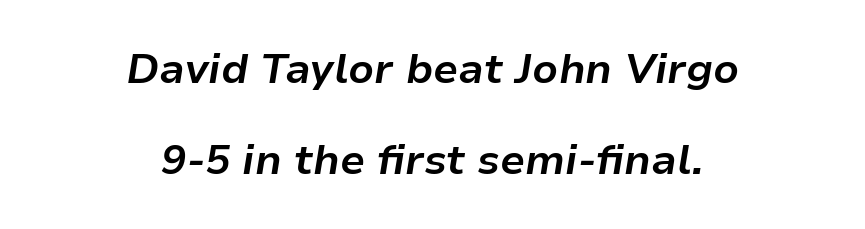
Q: Is the text bold? A: Yes.
Q: Is the text italic (slanted)? A: Yes, it leans right by about 9 degrees.
Q: Is the text underlined? A: No.
Q: How is the paragraph aligned? A: Centered.
Q: Is the spacing between letters normal or unusually wide? A: Normal.
Q: Is the spacing between lines tight, normal or loose? A: Loose.
Q: Width (condensed, normal, or wide)? A: Normal.
Q: Stroke contrast? A: Low.
Q: x-height? A: Medium.
Q: Monospaced? A: No.
